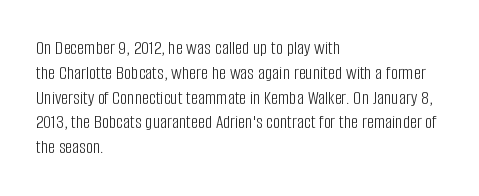
Each stroke keeps to a modest, everyday thickness or less. The type is set solid horizontally, with unmodified tracking. Italic: no, the glyphs are upright roman. In CSS terms this would be text-align: left.
